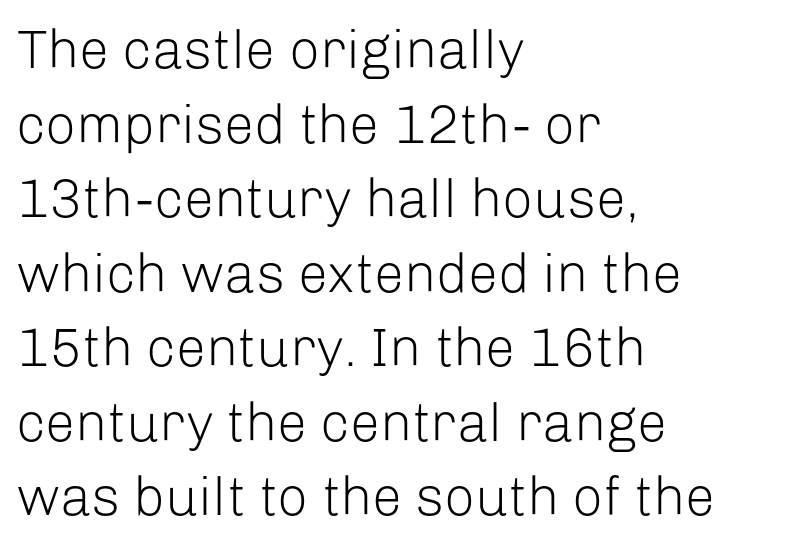
Heaviness? Minimal to ordinary, like unemphasized prose. Think of a printed novel: that variable character pitch is what you see here. Examine the stroke ends and you'll find no serifs. The lines sit at an ordinary, default distance from one another. Reading down the block, your eye returns to a fixed left position each line. Students, note that the glyphs here touch the page at normal intervals.
